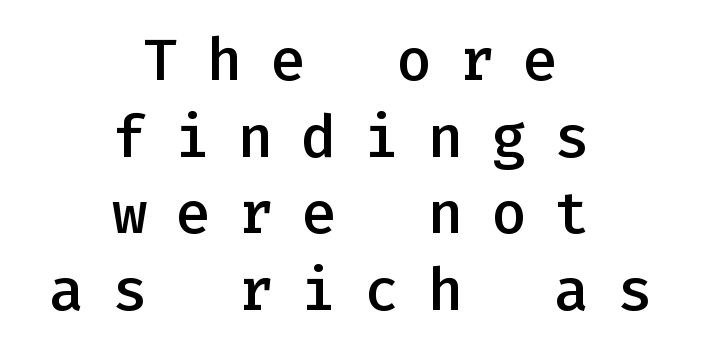
{"serif": "no", "italic": "no", "bold": "semi", "weight": "semibold", "width": "normal", "stroke_contrast": "low", "x_height": "medium", "monospaced": "yes", "underline": "no", "align": "center", "line_spacing": "normal", "line_spacing_ratio": 1.3, "letter_spacing": "wide", "letter_spacing_em": 0.47, "glyph_px": 59}
